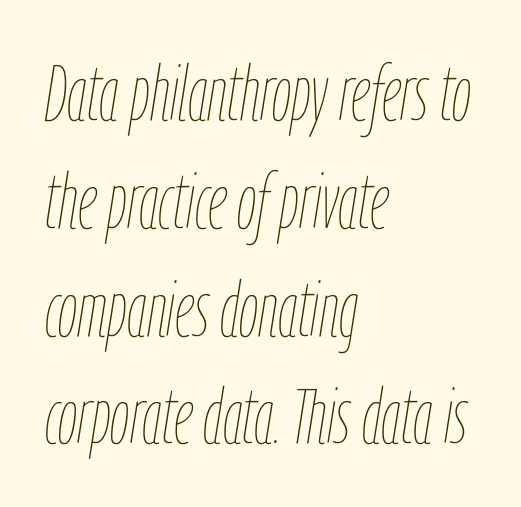
The image shows 77 px thin, condensed type, italic (leaning right); set left-aligned, normal line spacing (1.4x), normal letter spacing, not underlined; low stroke contrast and a medium x-height.
